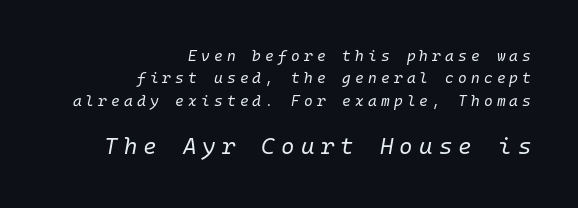
Q: Is the text bold? A: No.
Q: Is the text italic (slanted)? A: Yes, it leans right by about 10 degrees.
Q: Is the text underlined? A: No.
Q: How is the paragraph aligned? A: Right-aligned.
Q: Is the spacing between letters normal or unusually wide? A: Unusually wide.
Q: Is the spacing between lines tight, normal or loose? A: Normal.
Q: Which block of text is set in a larger size, the first (top) or the second (bottom)? A: The second (bottom) one.
